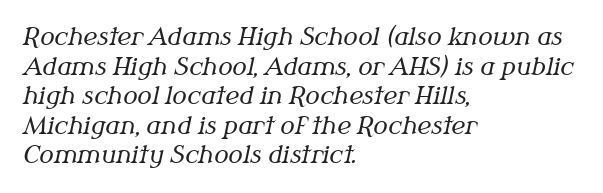
Q: Is the text bold? A: No.
Q: Is the text italic (slanted)? A: Yes, it leans right by about 12 degrees.
Q: Is the text underlined? A: No.
Q: How is the paragraph aligned? A: Left-aligned.
Q: Is the spacing between letters normal or unusually wide? A: Normal.
